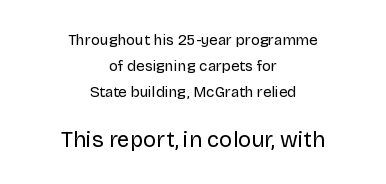
The image shows 22 px text type, upright; set centered, line spacing 1.72x, normal letter spacing, not underlined; the second (bottom) block is 1.47x larger.
